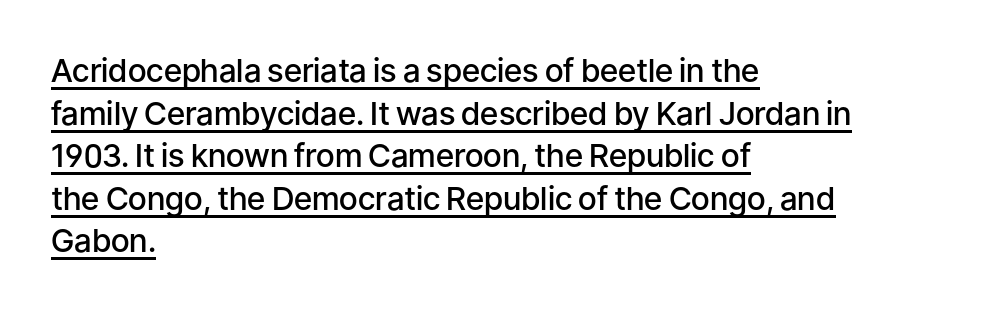
The string is rendered with underlining switched on. The rendering uses a semibold face; strokes are thickened but not to full bold. In terms of leading, this rendering sits right in the middle. The face used here is rendered with its standard letterfit.
